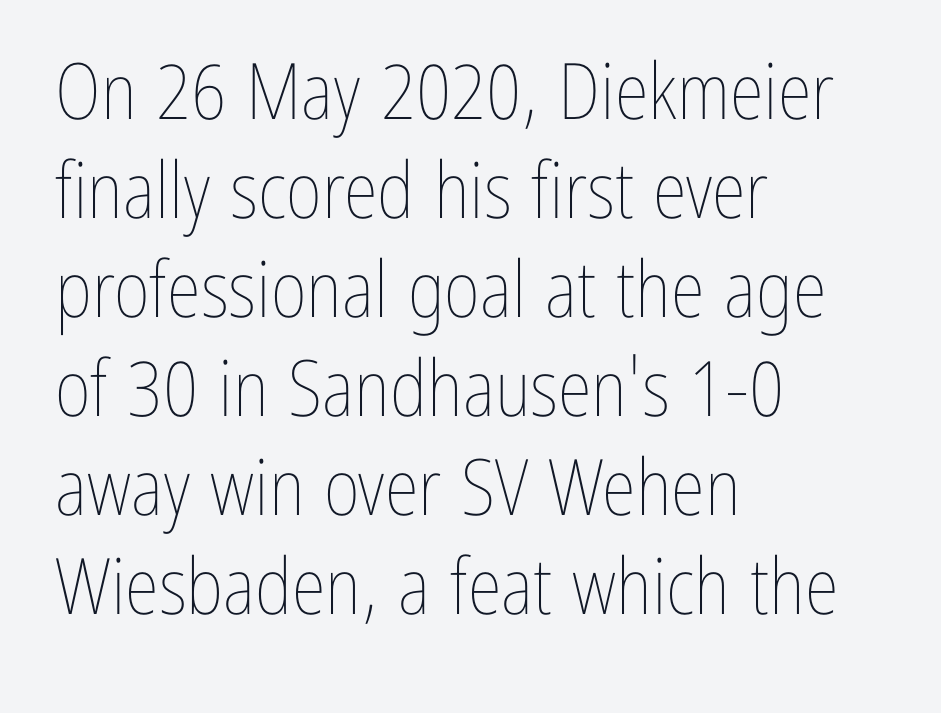
Q: Is the text bold? A: No.
Q: Is the text italic (slanted)? A: No, it is upright.
Q: Is the text underlined? A: No.
Q: How is the paragraph aligned? A: Left-aligned.
Q: Is the spacing between letters normal or unusually wide? A: Normal.
Q: Is the spacing between lines tight, normal or loose? A: Normal.
Q: Width (condensed, normal, or wide)? A: Condensed.
Q: Stroke contrast? A: Low.
Q: x-height? A: Medium.
Q: Monospaced? A: No.
